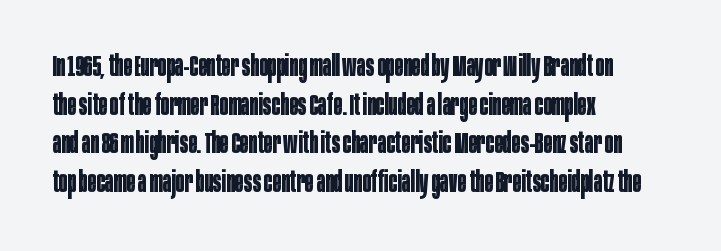
Regarding serifs, this sample does without them. Do the characters align in a grid? No, the font is proportional. The block of text has a typical density, with ordinary space between rows. Nobody touched the tracking dial on this one.
